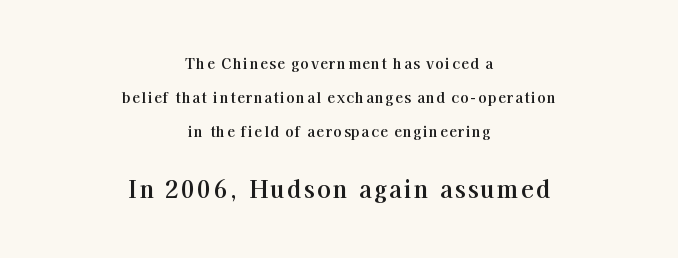
The image shows 23 px text type, upright; set centered, loose line spacing (2.44x), not underlined; the second (bottom) block is 1.64x larger.
